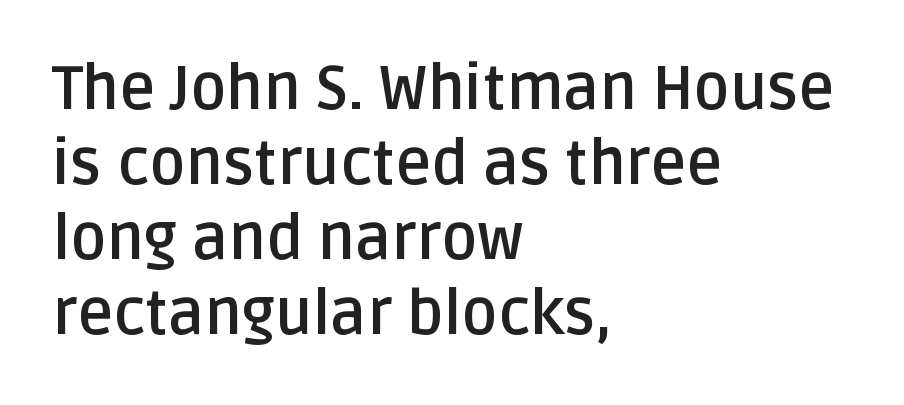
Q: Is the text bold? A: Yes.
Q: Is the text italic (slanted)? A: No, it is upright.
Q: Is the typeface a serif or a sans-serif typeface? A: Sans-serif.
Q: Is the text underlined? A: No.
Q: How is the paragraph aligned? A: Left-aligned.
Q: Is the spacing between letters normal or unusually wide? A: Normal.
Q: Width (condensed, normal, or wide)? A: Normal.
Q: Stroke contrast? A: Low.
Q: x-height? A: Large.
Q: Monospaced? A: No.
